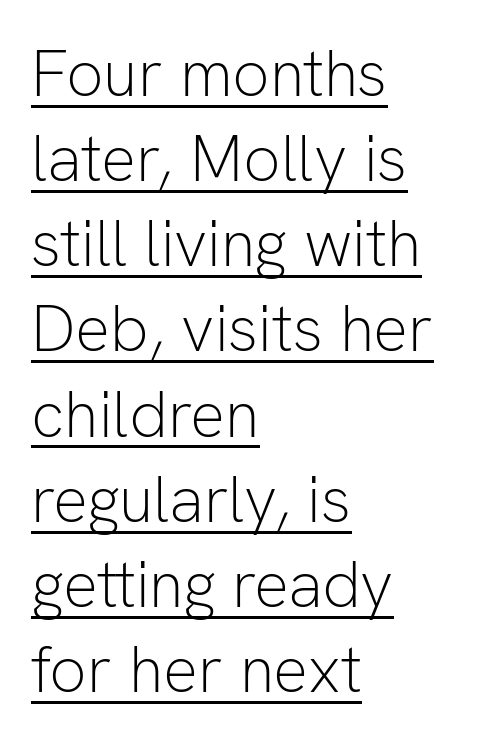
Q: Is the text bold? A: No.
Q: Is the text italic (slanted)? A: No, it is upright.
Q: Is the typeface a serif or a sans-serif typeface? A: Sans-serif.
Q: Is the text underlined? A: Yes.
Q: How is the paragraph aligned? A: Left-aligned.
Q: Is the spacing between letters normal or unusually wide? A: Normal.
Q: Is the spacing between lines tight, normal or loose? A: Normal.
Q: Width (condensed, normal, or wide)? A: Normal.
Q: Stroke contrast? A: Low.
Q: x-height? A: Medium.
Q: Monospaced? A: No.
